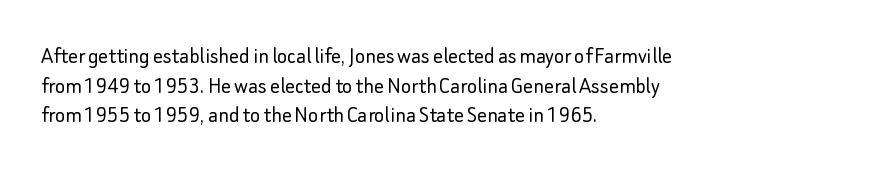
{"italic": "no", "bold": "no", "underline": "no", "align": "left", "line_spacing_ratio": 1.23, "letter_spacing": "normal", "letter_spacing_em": 0.0, "glyph_px": 24}
